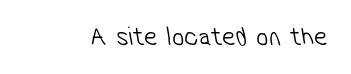
Q: Is the text bold? A: No.
Q: Is the text underlined? A: No.
Q: Is the spacing between letters normal or unusually wide? A: Normal.
